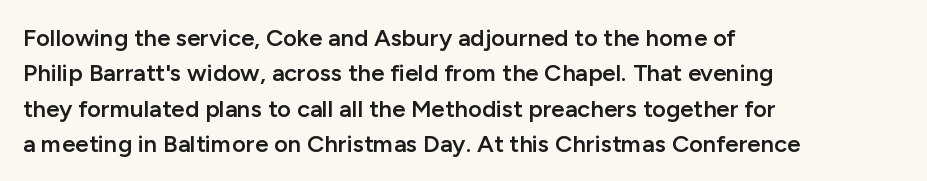
Q: Is the text bold? A: Semi-bold.
Q: Is the text italic (slanted)? A: No, it is upright.
Q: Is the text underlined? A: No.
Q: How is the paragraph aligned? A: Left-aligned.
Q: Is the spacing between letters normal or unusually wide? A: Normal.
Q: Is the spacing between lines tight, normal or loose? A: Normal.
